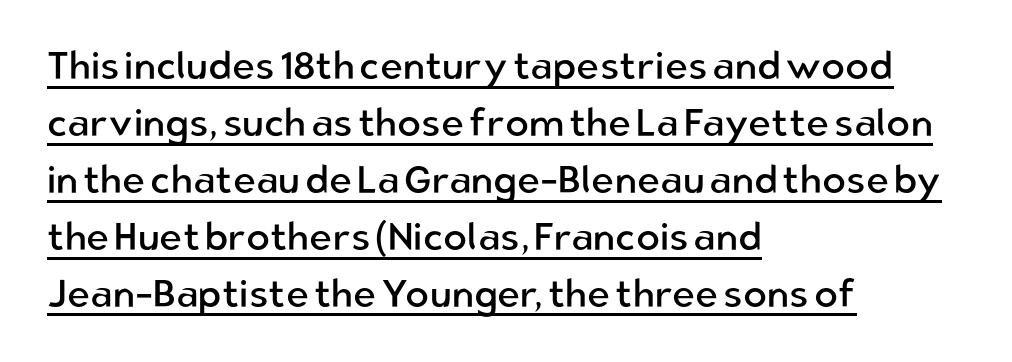
Q: Is the text bold? A: No.
Q: Is the text italic (slanted)? A: No, it is upright.
Q: Is the typeface a serif or a sans-serif typeface? A: Sans-serif.
Q: Is the text underlined? A: Yes.
Q: How is the paragraph aligned? A: Left-aligned.
Q: Is the spacing between letters normal or unusually wide? A: Normal.
Q: Is the spacing between lines tight, normal or loose? A: Normal.
Q: Width (condensed, normal, or wide)? A: Normal.
Q: Stroke contrast? A: Low.
Q: x-height? A: Medium.
Q: Monospaced? A: No.
